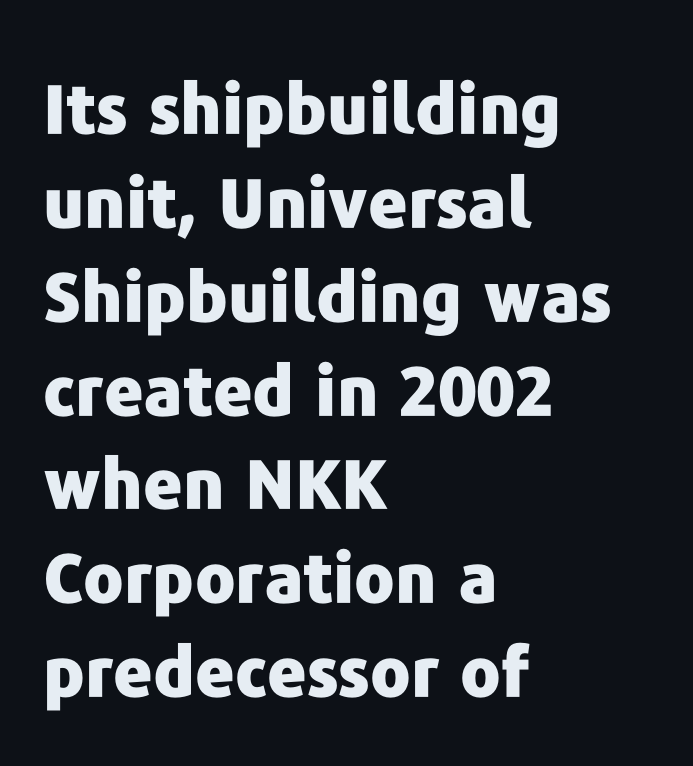
The axis of the letterforms is exactly vertical. The ragged edge is on the right, which tells us the setting is flush left. Compared with an ordinary text face, these strokes are far heavier — a full bold. Character widths vary here, with narrow letters taking less room than wide ones. Does extra space separate the letters? No, they use regular spacing.
